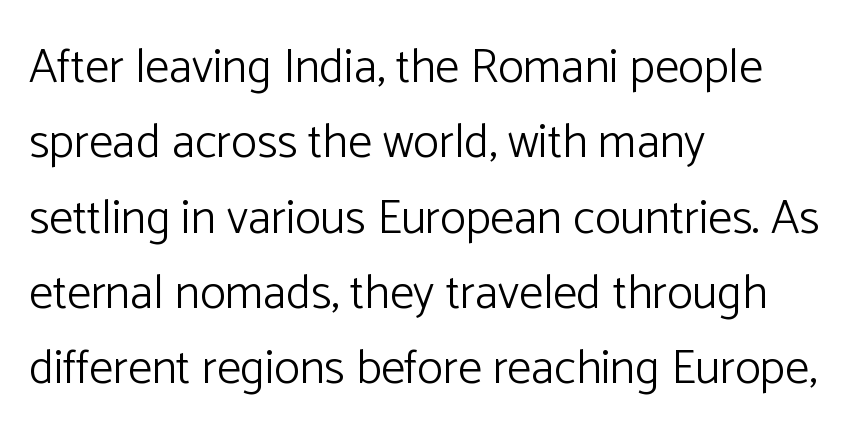
The image shows 48 px light sans-serif type, upright; set left-aligned, normal line spacing (1.57x), normal letter spacing, not underlined; low stroke contrast and a medium x-height.
